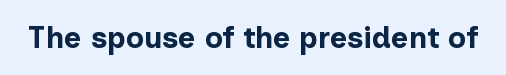
Q: Is the text bold? A: Yes.
Q: Is the text italic (slanted)? A: No, it is upright.
Q: Is the typeface a serif or a sans-serif typeface? A: Sans-serif.
Q: Is the text underlined? A: No.
Q: Is the spacing between letters normal or unusually wide? A: Normal.
Q: Width (condensed, normal, or wide)? A: Normal.
Q: Stroke contrast? A: Low.
Q: x-height? A: Medium.
Q: Monospaced? A: No.
